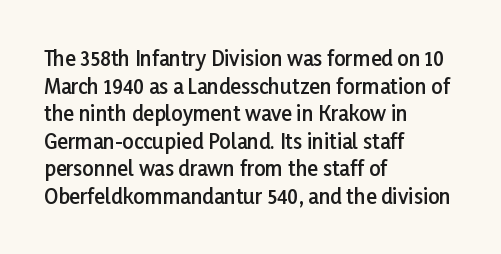
Q: Is the text bold? A: Semi-bold.
Q: Is the text italic (slanted)? A: No, it is upright.
Q: Is the text underlined? A: No.
Q: How is the paragraph aligned? A: Left-aligned.
Q: Is the spacing between letters normal or unusually wide? A: Normal.
Q: Is the spacing between lines tight, normal or loose? A: Normal.
